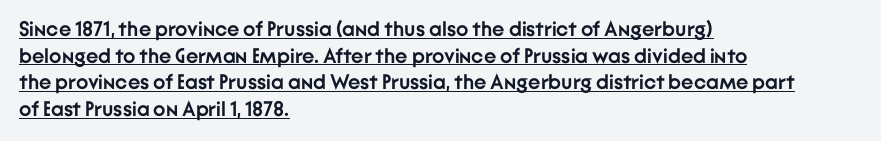
Posture: vertical. The lines are quadded left. What weight is shown? A full bold with thick strokes. Successive baselines arrive at the customary interval. Students, observe the line beneath the letters — that is underlining. The type is set solid horizontally, with unmodified tracking.
